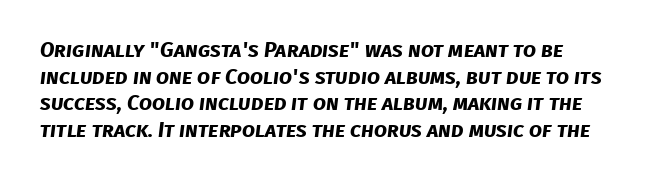
{"bold": "yes", "underline": "no", "align": "left", "line_spacing": "normal", "line_spacing_ratio": 1.27, "letter_spacing": "normal", "letter_spacing_em": 0.0, "glyph_px": 21}
